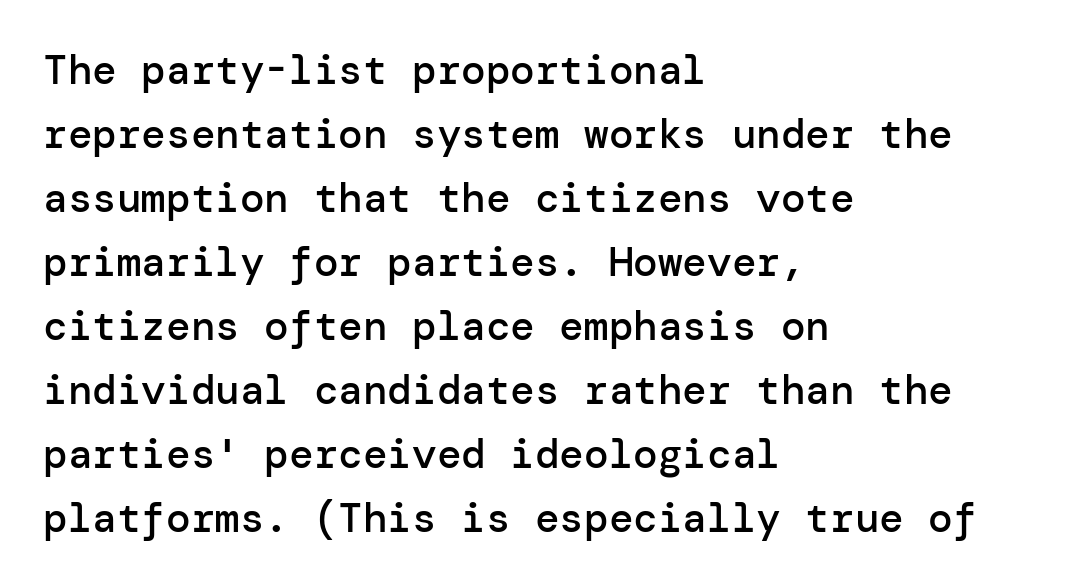
Compared with a centered layout, this one pins lines to the left instead. The letters are semibold — heavier than regular but short of a full bold. Descenders are the only things crossing below the line. There is no visible air inserted between adjacent glyphs. Check where the strokes stop: nothing finishes them off — pure sans.
